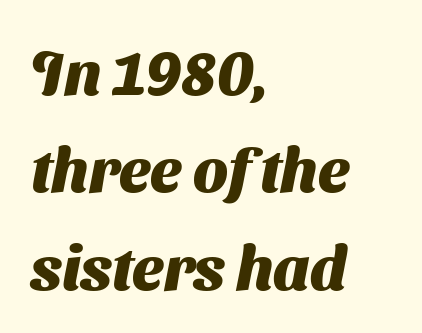
Compared with typical paragraphs, the rows here are spaced about the same. Observe the ordinary spacing: letters are neighbours, not strangers. Is this a sans? Yes — the strokes have no serifs. Do the characters align in a grid? No, the font is proportional.
